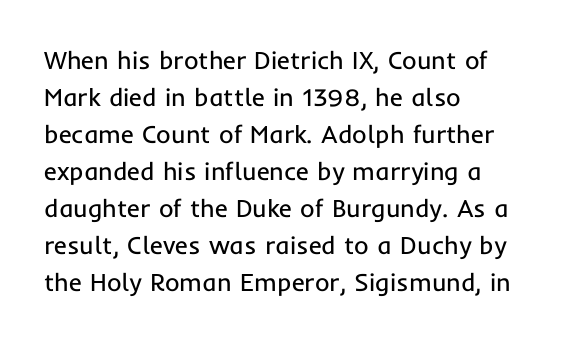
Q: Is the text bold? A: No.
Q: Is the text italic (slanted)? A: No, it is upright.
Q: Is the text underlined? A: No.
Q: How is the paragraph aligned? A: Left-aligned.
Q: Is the spacing between letters normal or unusually wide? A: Normal.
Q: Is the spacing between lines tight, normal or loose? A: Normal.
